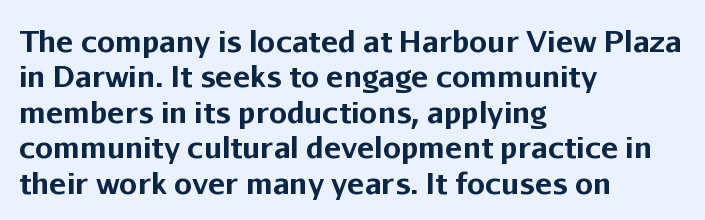
Q: Is the text bold? A: Yes.
Q: Is the text italic (slanted)? A: No, it is upright.
Q: Is the typeface a serif or a sans-serif typeface? A: Sans-serif.
Q: Is the text underlined? A: No.
Q: How is the paragraph aligned? A: Left-aligned.
Q: Is the spacing between letters normal or unusually wide? A: Normal.
Q: Width (condensed, normal, or wide)? A: Normal.
Q: Stroke contrast? A: Low.
Q: x-height? A: Medium.
Q: Monospaced? A: No.
